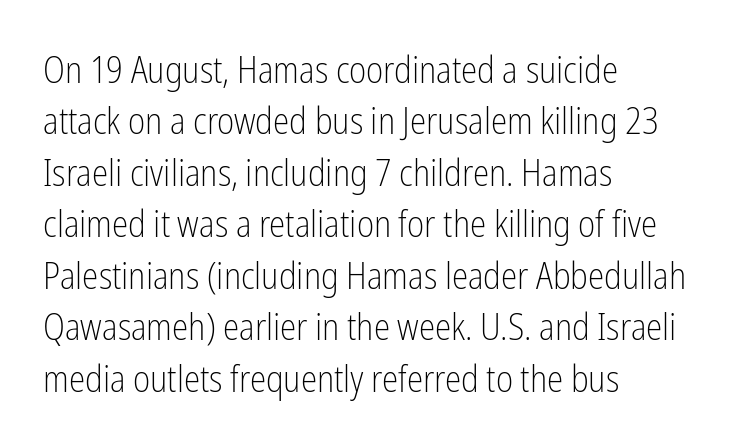
This is roman type, the default non-slanted kind. The gap between lines stays unmarked. The line texture is even and compact thanks to regular tracking. Vertically, the passage feels balanced, rows spaced as you'd expect. The rendering uses natural spacing where letterforms have individual widths.
